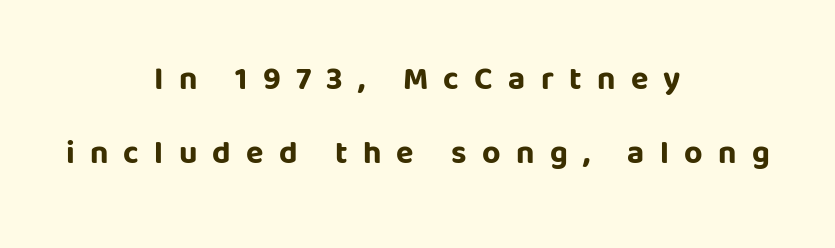
{"serif": "no", "italic": "no", "bold": "yes", "weight": "bold", "width": "normal", "stroke_contrast": "low", "x_height": "large", "monospaced": "no", "underline": "no", "align": "center", "line_spacing": "loose", "line_spacing_ratio": 2.31, "letter_spacing": "wide", "letter_spacing_em": 0.48, "glyph_px": 32}
